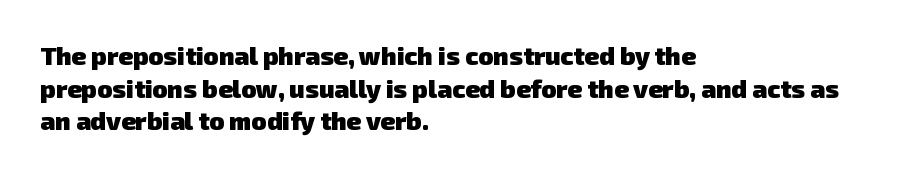
The image shows 25 px bold type; set left-aligned, normal line spacing (1.31x), normal letter spacing, not underlined.
